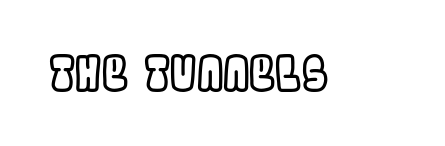
The image shows 47 px condensed type, upright; set normal letter spacing, not underlined; a large x-height.
